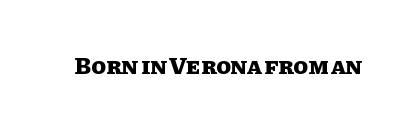
Q: Is the text bold? A: Yes.
Q: Is the text italic (slanted)? A: No, it is upright.
Q: Is the text underlined? A: No.
Q: Is the spacing between letters normal or unusually wide? A: Normal.
